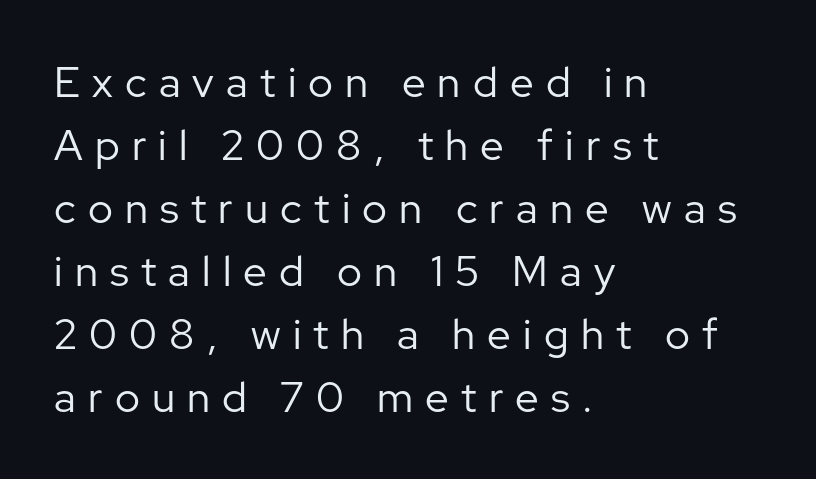
Q: Is the text bold? A: No.
Q: Is the text italic (slanted)? A: No, it is upright.
Q: Is the typeface a serif or a sans-serif typeface? A: Sans-serif.
Q: Is the text underlined? A: No.
Q: How is the paragraph aligned? A: Left-aligned.
Q: Is the spacing between letters normal or unusually wide? A: Unusually wide.
Q: Is the spacing between lines tight, normal or loose? A: Normal.
Q: Width (condensed, normal, or wide)? A: Normal.
Q: Stroke contrast? A: Low.
Q: x-height? A: Medium.
Q: Monospaced? A: No.
